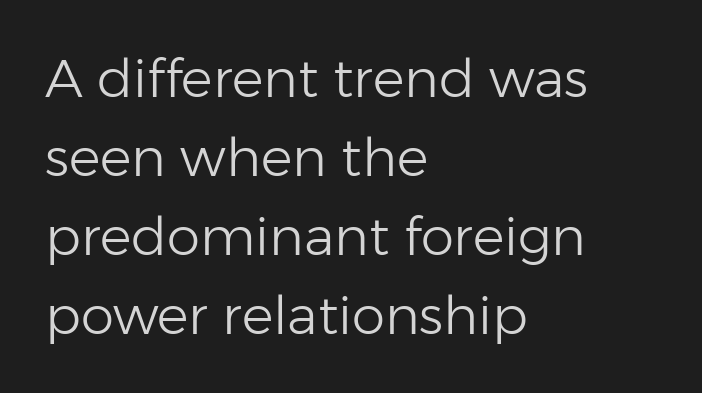
{"serif": "no", "italic": "no", "bold": "no", "weight": "light", "width": "normal", "stroke_contrast": "low", "x_height": "medium", "monospaced": "no", "underline": "no", "align": "left", "line_spacing": "normal", "line_spacing_ratio": 1.49, "letter_spacing": "normal", "letter_spacing_em": 0.0, "glyph_px": 53}
